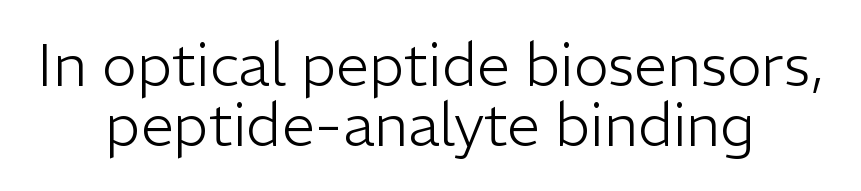
This is roman type, the default non-slanted kind. Is the letter spacing exaggerated? No — it looks like the ordinary default. Very little white space separates one row of letters from the next. Think of a printed novel: that variable character pitch is what you see here. The cut favours lightness, reaching ordinary text weight at its darkest.
